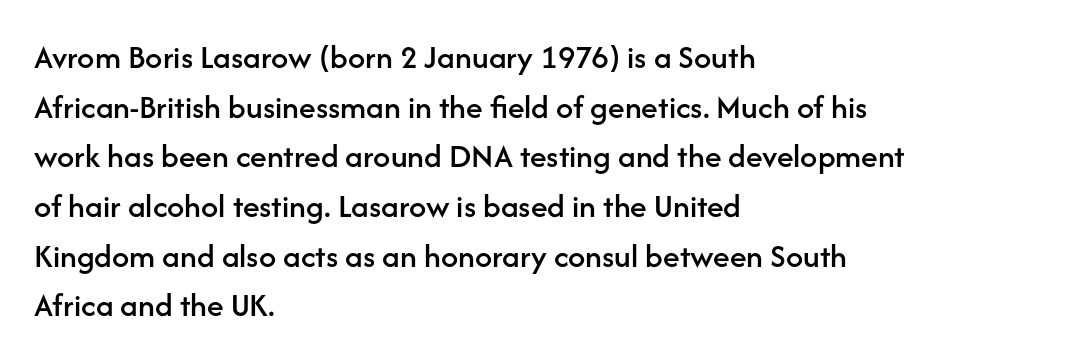
{"serif": "no", "italic": "no", "width": "normal", "stroke_contrast": "low", "x_height": "medium", "monospaced": "no", "underline": "no", "align": "left", "line_spacing": "normal", "line_spacing_ratio": 1.46, "letter_spacing": "normal", "letter_spacing_em": 0.0, "glyph_px": 34}
